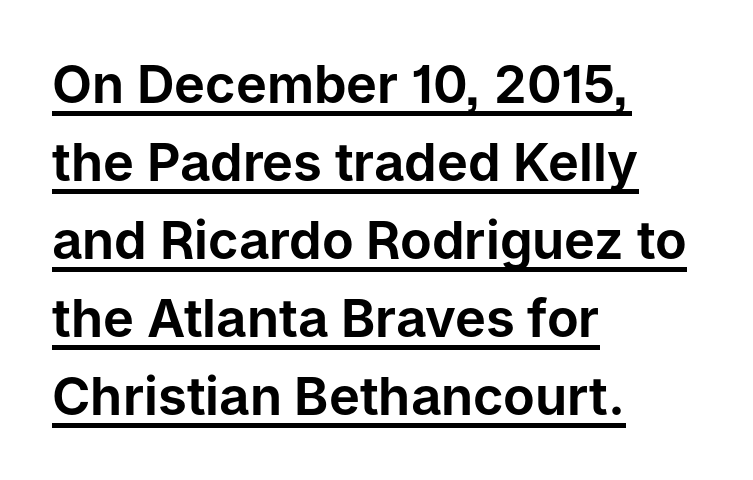
Short note: letters normally spaced. Each new line begins a customary step beneath the previous one. Characters remain perfectly vertical along every line. The specimen includes a rule beneath the text block's lines. You could not count columns in this text — the font is proportionally spaced.
